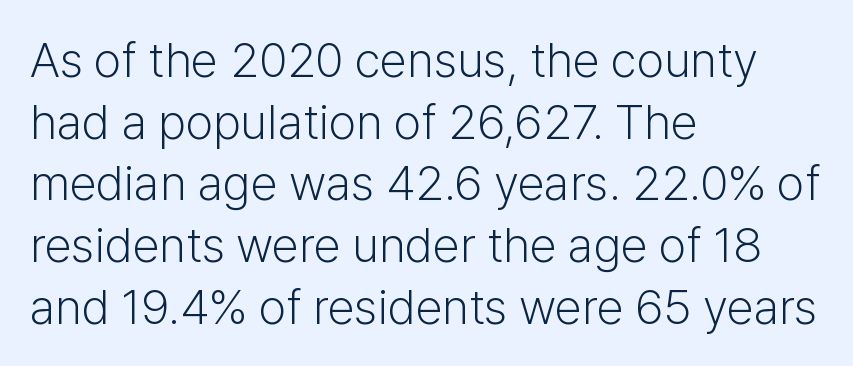
Vertical stems look standard width or narrower in stroke. Quick note: underline off. Leading matches the norm, producing a regular column. A classic flush-left, rag-right setting is used for this passage.
